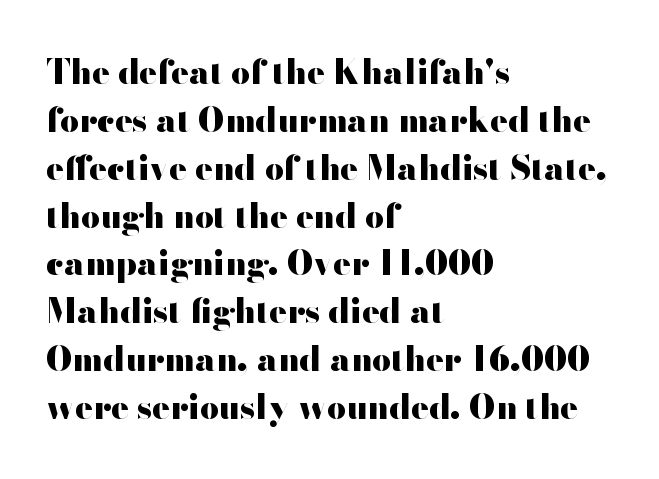
Q: Is the text bold? A: Yes.
Q: Is the text italic (slanted)? A: No, it is upright.
Q: Is the typeface a serif or a sans-serif typeface? A: Sans-serif.
Q: Is the text underlined? A: No.
Q: How is the paragraph aligned? A: Left-aligned.
Q: Is the spacing between letters normal or unusually wide? A: Normal.
Q: Is the spacing between lines tight, normal or loose? A: Normal.
Q: Width (condensed, normal, or wide)? A: Wide.
Q: Stroke contrast? A: High.
Q: x-height? A: Small.
Q: Monospaced? A: No.
